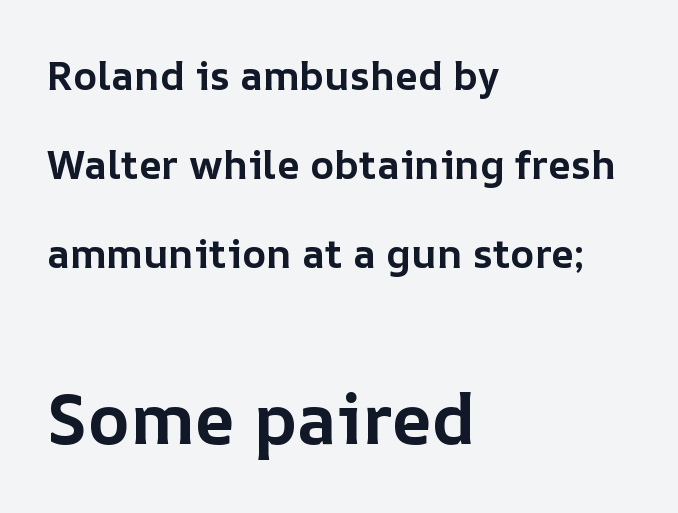
{"italic": "no", "bold": "yes", "weight": "bold", "width": "normal", "stroke_contrast": "low", "x_height": "medium", "monospaced": "no", "underline": "no", "align": "left", "line_spacing": "loose", "line_spacing_ratio": 2.22, "letter_spacing": "normal", "letter_spacing_em": 0.0, "larger_block": "second", "size_ratio": 1.75, "glyph_px": 70}
